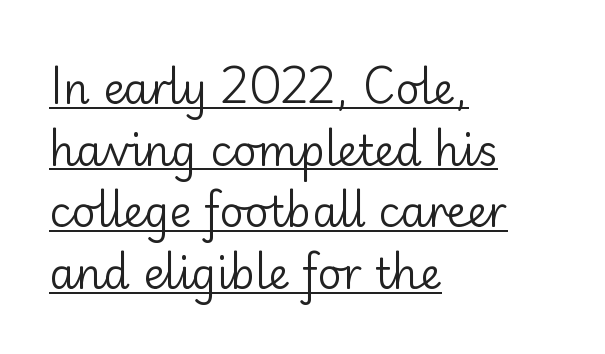
The image shows 42 px regular-weight sans-serif type, upright; set left-aligned, normal line spacing (1.47x), normal letter spacing, underlined; low stroke contrast and a small x-height.
